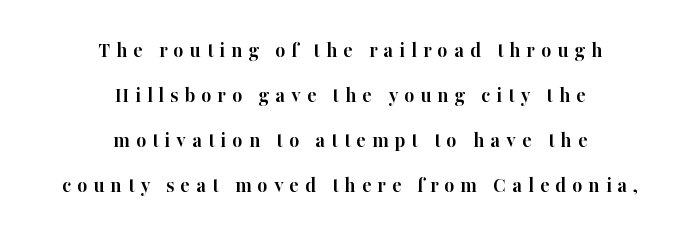
{"italic": "no", "bold": "yes", "underline": "no", "align": "center", "line_spacing": "loose", "line_spacing_ratio": 2.04, "letter_spacing": "wide", "letter_spacing_em": 0.27, "glyph_px": 22}
